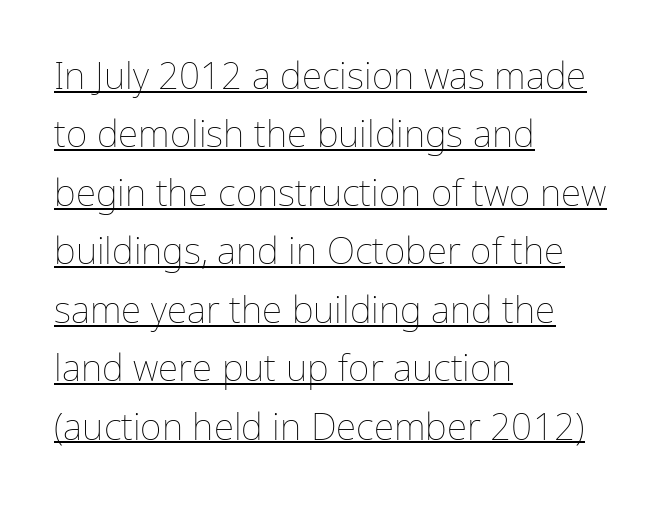
Looks like regular typesetting: each glyph gets only the width it needs. Weight: not bold — regular or lighter. The glyphs are accompanied by a horizontal stroke just below them. Layout note: lines flush left. Standard letterfit; no display-style spreading of the glyphs. Posture: straight, roman, zero tilt.
